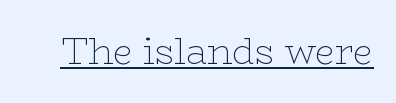
Caption: face not bold, strokes unweighted. You can tell from the footed stems that serif type was used. Each word holds together tightly as a unit, with standard inter-letter gaps. Varying glyph widths throughout — classic text-font behaviour. Like a heading marked for emphasis, these lines bear an underscore.
